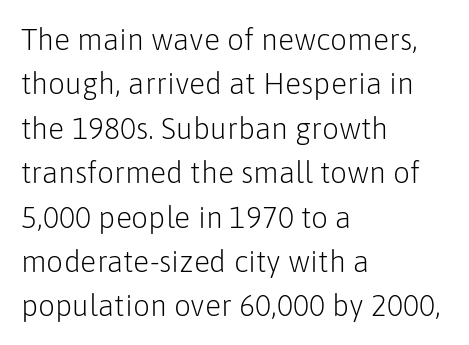
{"serif": "no", "italic": "no", "bold": "no", "weight": "light", "width": "normal", "stroke_contrast": "low", "x_height": "medium", "monospaced": "no", "underline": "no", "align": "left", "line_spacing": "normal", "line_spacing_ratio": 1.48, "letter_spacing": "normal", "letter_spacing_em": 0.0, "glyph_px": 30}
